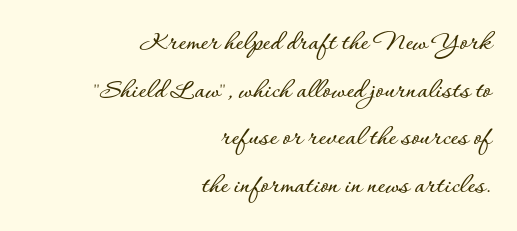
A clean baseline with only descenders dipping below it. Note the varied advance widths — an 'i' is clearly narrower than an 'm'. This rendering leaves character spacing at its baseline value. In terms of leading, this rendering sits right in the middle.
